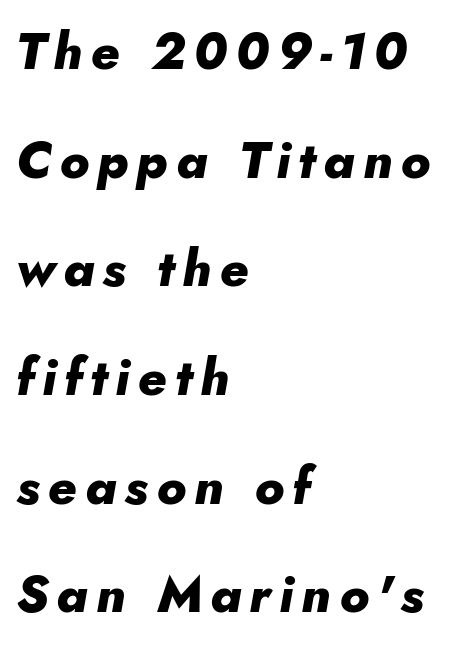
Q: Is the text bold? A: Yes.
Q: Is the text italic (slanted)? A: Yes, it leans right by about 10 degrees.
Q: Is the text underlined? A: No.
Q: How is the paragraph aligned? A: Left-aligned.
Q: Is the spacing between lines tight, normal or loose? A: Loose.
Q: Width (condensed, normal, or wide)? A: Normal.
Q: Stroke contrast? A: Low.
Q: x-height? A: Small.
Q: Monospaced? A: No.
